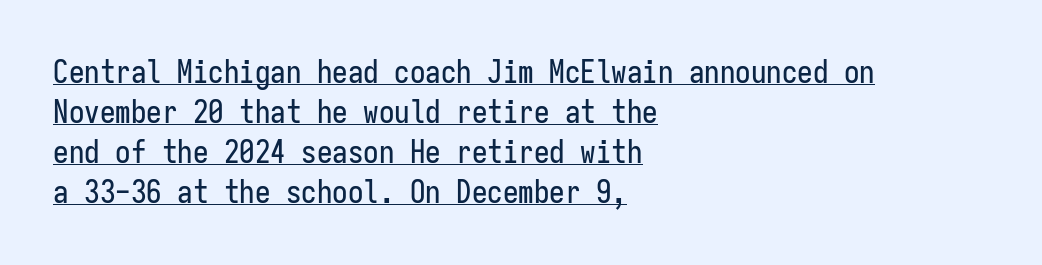
Q: Is the text italic (slanted)? A: No, it is upright.
Q: Is the typeface a serif or a sans-serif typeface? A: Sans-serif.
Q: Is the text underlined? A: Yes.
Q: How is the paragraph aligned? A: Left-aligned.
Q: Is the spacing between letters normal or unusually wide? A: Normal.
Q: Is the spacing between lines tight, normal or loose? A: Normal.
Q: Width (condensed, normal, or wide)? A: Condensed.
Q: Stroke contrast? A: Low.
Q: x-height? A: Medium.
Q: Monospaced? A: Yes.
